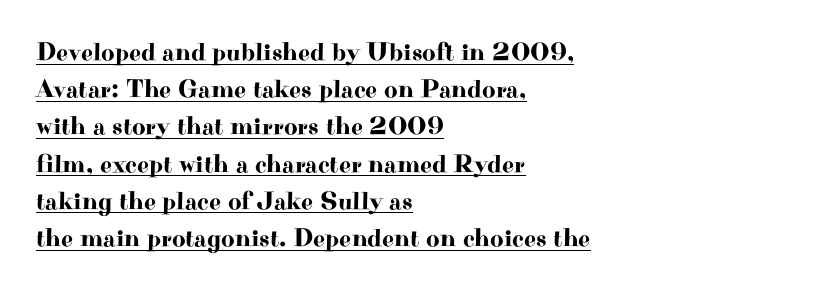
The image shows 26 px text type, upright; set left-aligned, normal line spacing (1.43x), normal letter spacing, underlined.
